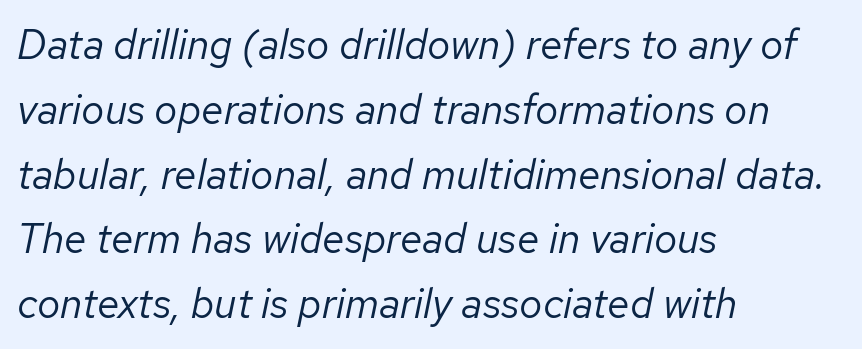
The image shows 41 px regular-weight type, italic (leaning right); set left-aligned, normal line spacing (1.58x), normal letter spacing, not underlined; low stroke contrast and a medium x-height.
